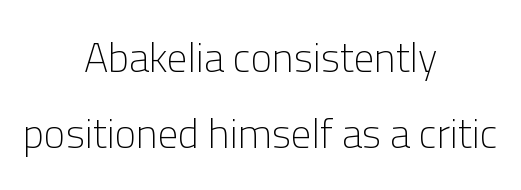
The image shows 41 px light sans-serif type, upright; set centered, line spacing 1.85x, normal letter spacing, not underlined; low stroke contrast and a medium x-height.
